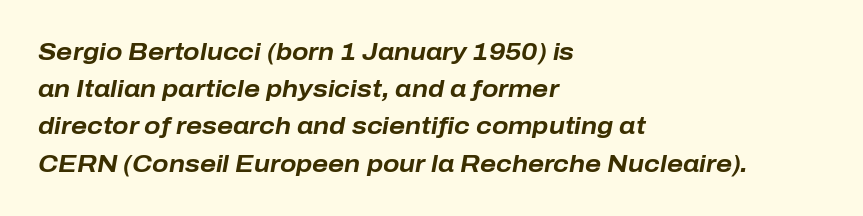
The image shows 24 px bold type, italic (leaning right); set left-aligned, normal line spacing (1.55x), normal letter spacing, not underlined.
